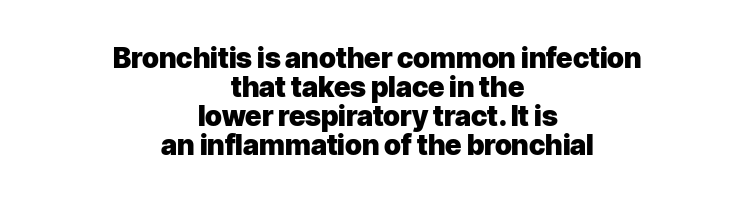
{"serif": "no", "italic": "no", "bold": "yes", "weight": "heavy", "width": "normal", "stroke_contrast": "low", "x_height": "medium", "monospaced": "no", "underline": "no", "align": "center", "line_spacing": "tight", "line_spacing_ratio": 1.04, "letter_spacing": "normal", "letter_spacing_em": 0.0, "glyph_px": 28}
